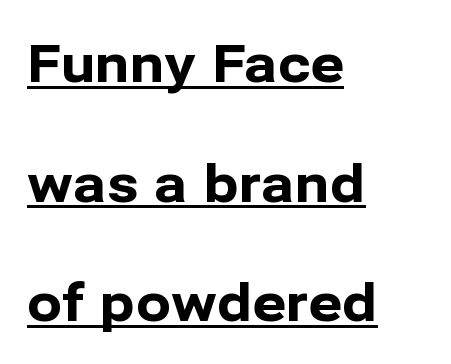
The image shows 52 px bold sans-serif type, upright; set left-aligned, loose line spacing (2.3x), normal letter spacing, underlined; low stroke contrast and a medium x-height.
